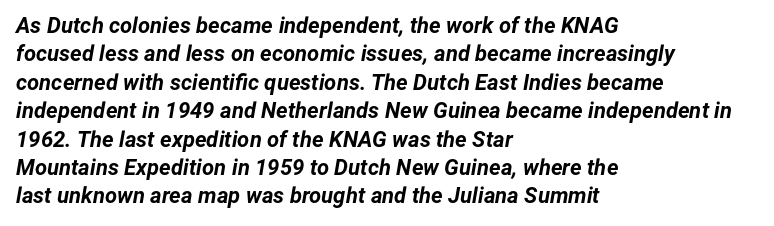
The image shows 22 px bold type, italic (leaning right); set left-aligned, normal line spacing (1.29x), normal letter spacing, not underlined.
